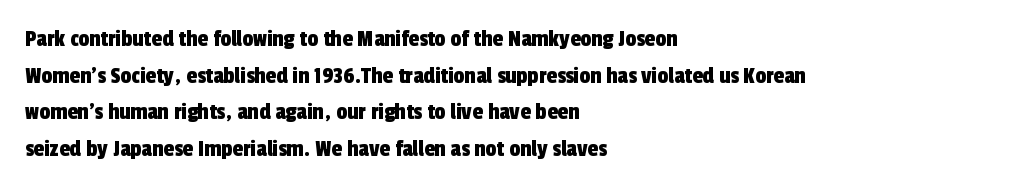
The image shows 24 px text type; set left-aligned, normal line spacing (1.53x), normal letter spacing, not underlined.
